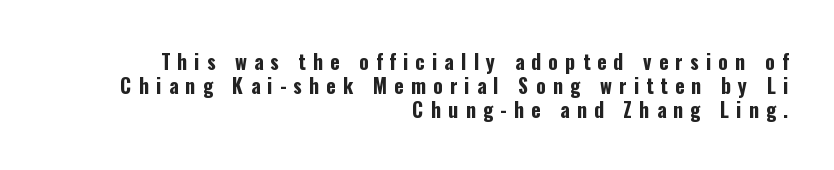
The image shows 20 px bold type, upright; set right-aligned, line spacing 1.19x, unusually wide letter spacing (+0.36 em), not underlined.
